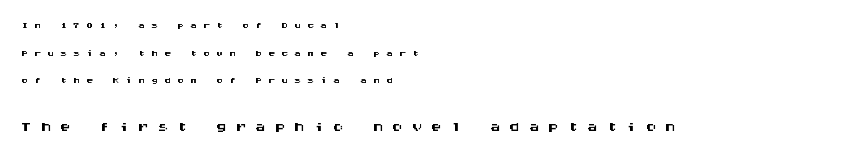
The leading is generous, giving the passage an open texture. The horizontal fit of the characters is loose and conspicuously gappy. Casual observation: everything's shoved over to the left. Bare-footed words on every line. Reading top to bottom, the characters get bigger at the block break. Italic? Not at all — the glyphs are vertical.
